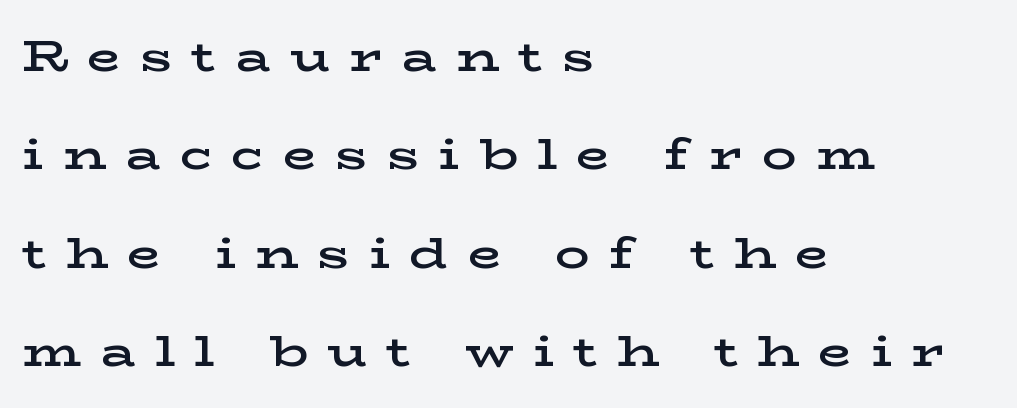
Q: Is the text bold? A: Semi-bold.
Q: Is the text italic (slanted)? A: No, it is upright.
Q: Is the typeface a serif or a sans-serif typeface? A: Serif.
Q: Is the text underlined? A: No.
Q: How is the paragraph aligned? A: Left-aligned.
Q: Is the spacing between letters normal or unusually wide? A: Unusually wide.
Q: Is the spacing between lines tight, normal or loose? A: Loose.
Q: Width (condensed, normal, or wide)? A: Wide.
Q: Stroke contrast? A: Low.
Q: x-height? A: Medium.
Q: Monospaced? A: No.
